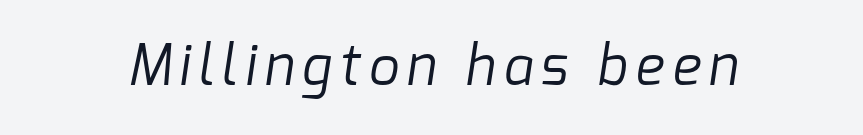
Q: Is the text bold? A: No.
Q: Is the typeface a serif or a sans-serif typeface? A: Sans-serif.
Q: Is the text underlined? A: No.
Q: Width (condensed, normal, or wide)? A: Normal.
Q: Stroke contrast? A: Low.
Q: x-height? A: Medium.
Q: Monospaced? A: No.
